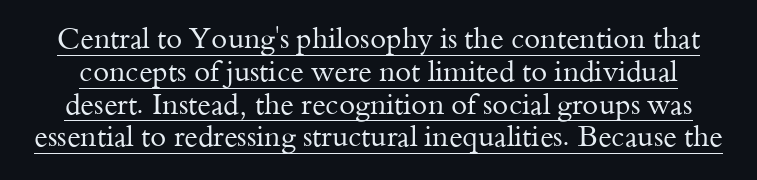
Weight: regular or lighter. Standard letterfit; no display-style spreading of the glyphs. Does a line run under the words? Yes, clearly. Baseline-to-baseline distance is barely more than the letter height. Classification — serif.
